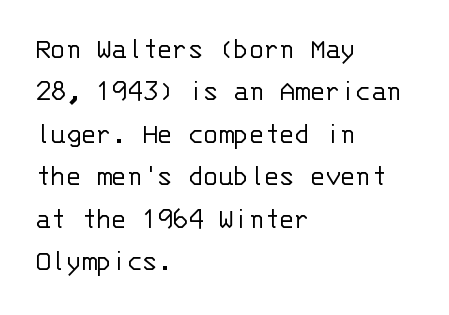
The image shows 31 px light sans-serif type, upright, monospaced; set left-aligned, normal line spacing (1.37x), normal letter spacing, not underlined; low stroke contrast and a large x-height.
